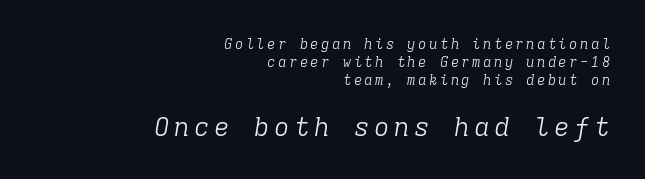
{"italic": "yes", "lean": "right", "slant_degrees": 9, "bold": "no", "underline": "no", "align": "right", "line_spacing": "normal", "line_spacing_ratio": 1.29, "larger_block": "second", "size_ratio": 1.86, "glyph_px": 26}
